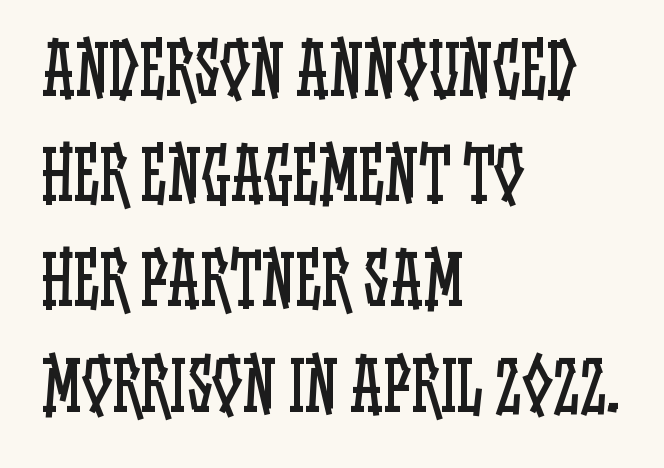
This is the regular roman posture of the typeface. The passage shown is typed in a proportional face where columns would drift. This rendering uses left alignment, leaving the right contour irregular. Unmarked baselines from the first word to the last. Nobody touched the tracking dial on this one.
